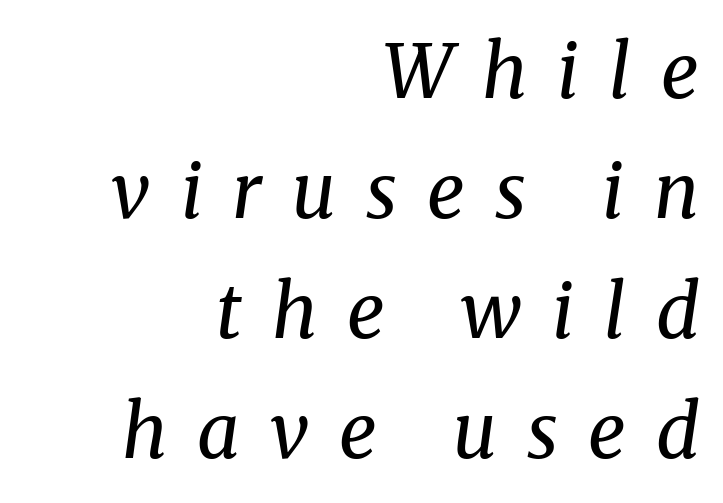
{"serif": "yes", "italic": "yes", "lean": "right", "slant_degrees": 8, "bold": "no", "weight": "regular", "width": "normal", "stroke_contrast": "medium", "x_height": "medium", "monospaced": "no", "underline": "no", "align": "right", "line_spacing": "normal", "line_spacing_ratio": 1.6, "letter_spacing": "wide", "letter_spacing_em": 0.4, "glyph_px": 75}
